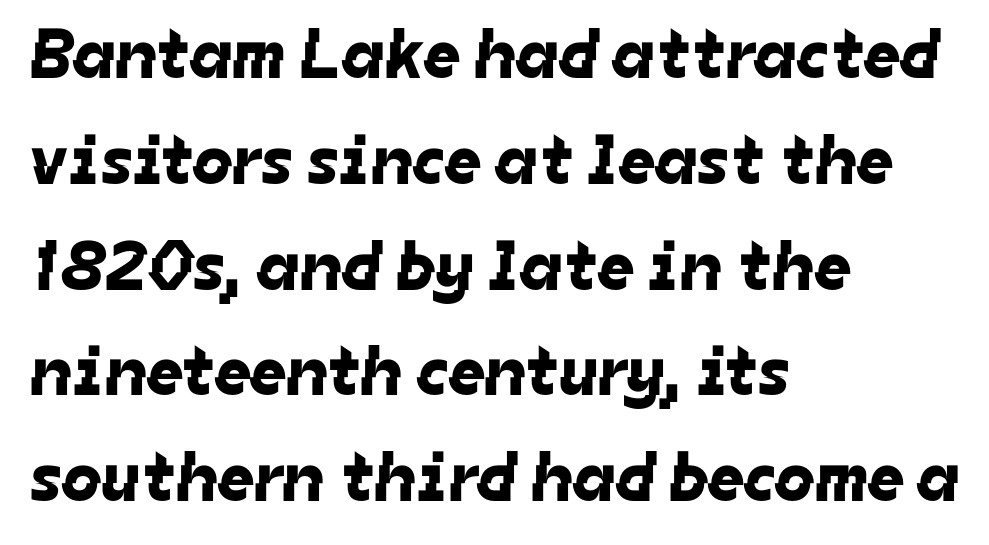
The image shows 71 px sans-serif type; set left-aligned, normal line spacing (1.49x), normal letter spacing, not underlined; low stroke contrast and a medium x-height.
